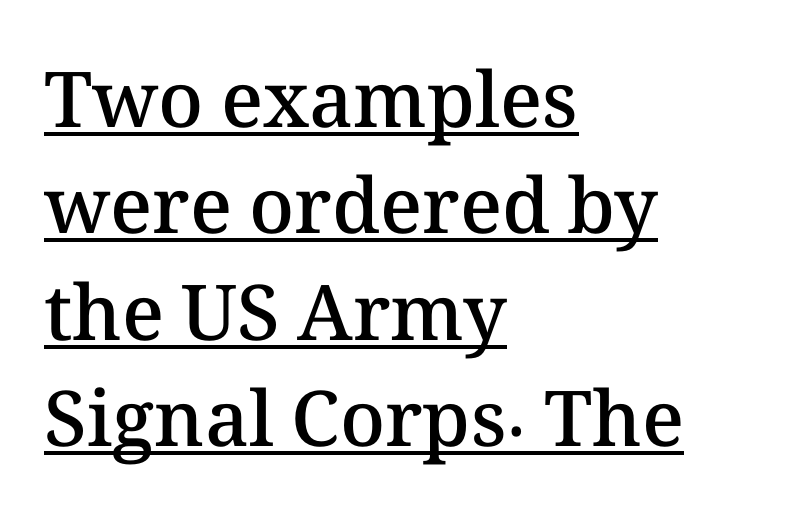
Q: Is the text bold? A: Semi-bold.
Q: Is the text italic (slanted)? A: No, it is upright.
Q: Is the text underlined? A: Yes.
Q: How is the paragraph aligned? A: Left-aligned.
Q: Is the spacing between letters normal or unusually wide? A: Normal.
Q: Is the spacing between lines tight, normal or loose? A: Normal.
Q: Width (condensed, normal, or wide)? A: Normal.
Q: Stroke contrast? A: Medium.
Q: x-height? A: Medium.
Q: Monospaced? A: No.
